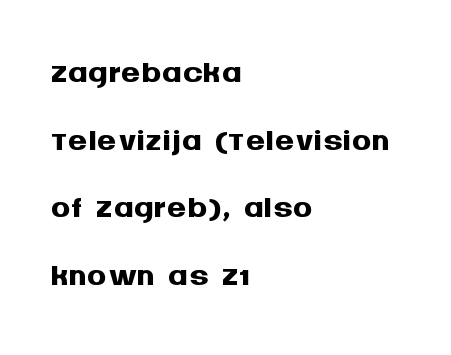
{"serif": "no", "italic": "no", "bold": "yes", "weight": "semibold", "width": "normal", "stroke_contrast": "medium", "x_height": "large", "monospaced": "no", "underline": "no", "align": "left", "line_spacing": "normal", "line_spacing_ratio": 1.38, "letter_spacing": "normal", "letter_spacing_em": 0.0, "glyph_px": 49}
